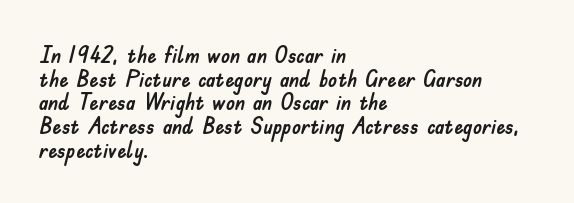
{"underline": "no", "align": "left", "line_spacing": "tight", "line_spacing_ratio": 1.03, "letter_spacing": "normal", "letter_spacing_em": 0.0, "glyph_px": 23}
